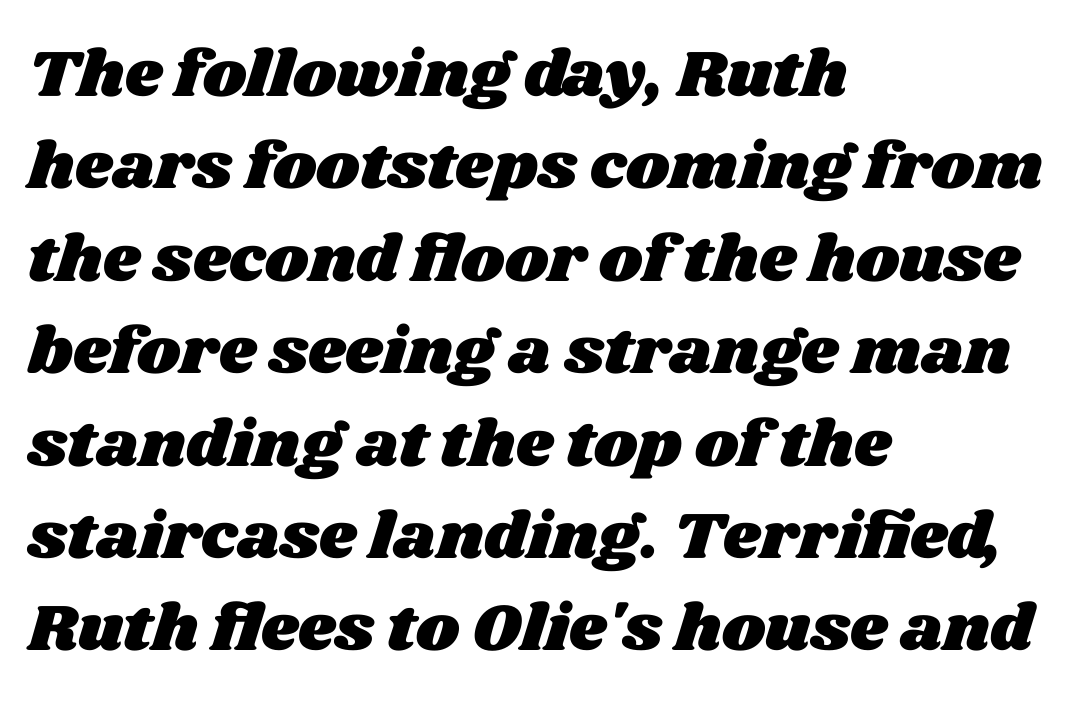
{"width": "wide", "stroke_contrast": "medium", "x_height": "large", "monospaced": "no", "underline": "no", "align": "left", "line_spacing": "normal", "line_spacing_ratio": 1.4, "letter_spacing": "normal", "letter_spacing_em": 0.0, "glyph_px": 66}
